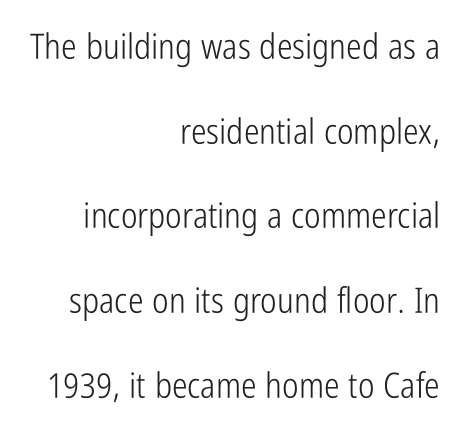
{"serif": "no", "italic": "no", "bold": "no", "weight": "light", "width": "condensed", "stroke_contrast": "low", "x_height": "medium", "monospaced": "no", "underline": "no", "align": "right", "line_spacing": "loose", "line_spacing_ratio": 2.42, "letter_spacing": "normal", "letter_spacing_em": 0.0, "glyph_px": 35}
